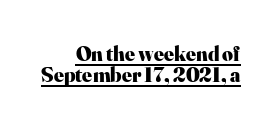
{"italic": "no", "bold": "yes", "underline": "yes", "align": "right", "line_spacing": "tight", "line_spacing_ratio": 0.99, "letter_spacing": "normal", "letter_spacing_em": 0.0, "glyph_px": 21}
